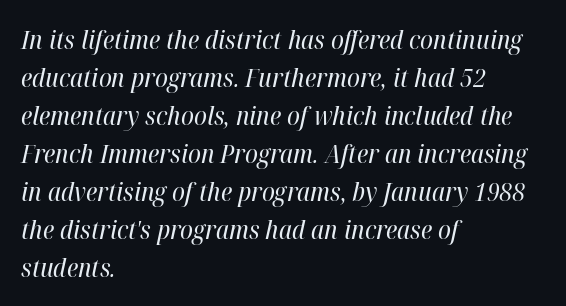
{"italic": "yes", "lean": "right", "slant_degrees": 12, "bold": "no", "underline": "no", "align": "left", "line_spacing": "normal", "line_spacing_ratio": 1.46, "letter_spacing": "normal", "letter_spacing_em": 0.0, "glyph_px": 26}
